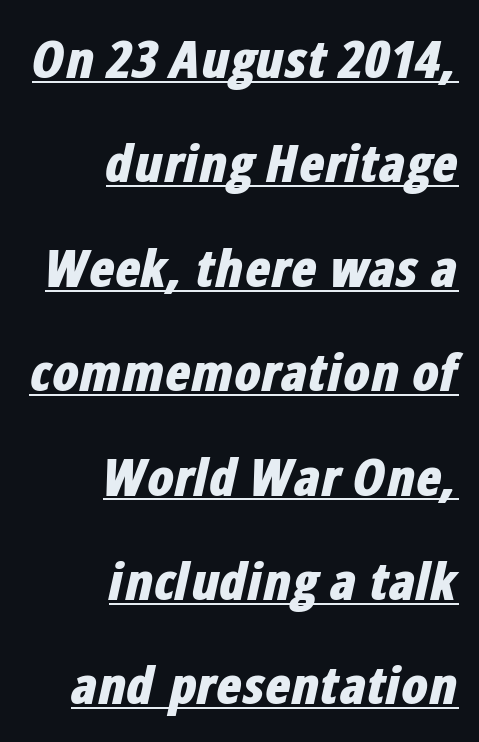
{"italic": "yes", "lean": "right", "slant_degrees": 12, "bold": "yes", "weight": "bold", "width": "condensed", "stroke_contrast": "low", "x_height": "medium", "monospaced": "no", "underline": "yes", "align": "right", "line_spacing": "loose", "line_spacing_ratio": 1.97, "letter_spacing": "normal", "letter_spacing_em": 0.0, "glyph_px": 53}
